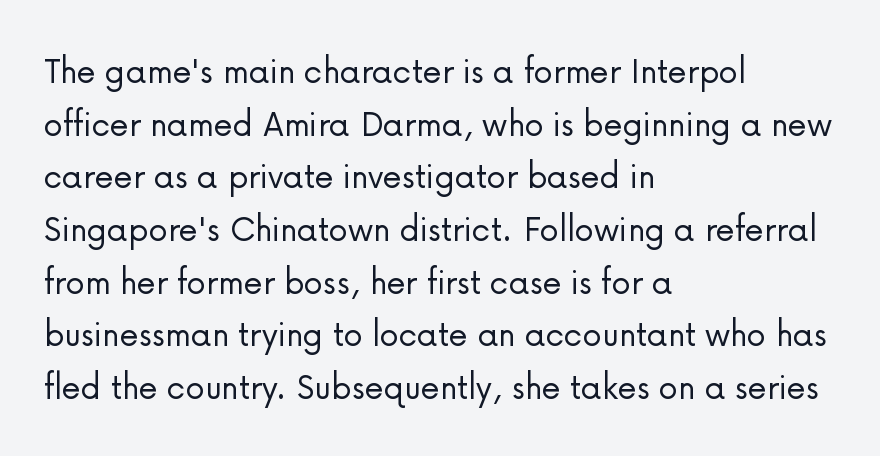
The image shows 39 px light sans-serif type, upright; set left-aligned, normal line spacing (1.35x), normal letter spacing, not underlined; low stroke contrast and a medium x-height.
